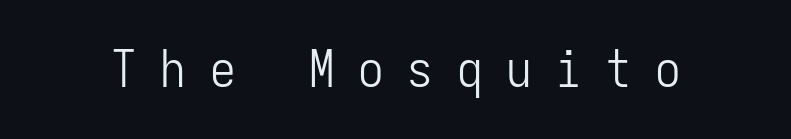
{"serif": "no", "italic": "no", "bold": "no", "weight": "light", "width": "condensed", "stroke_contrast": "low", "x_height": "medium", "monospaced": "yes", "underline": "no", "letter_spacing": "wide", "letter_spacing_em": 0.47, "glyph_px": 51}
